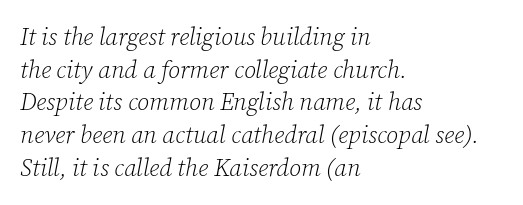
{"italic": "yes", "lean": "right", "slant_degrees": 12, "bold": "no", "underline": "no", "align": "left", "line_spacing": "normal", "line_spacing_ratio": 1.36, "letter_spacing": "normal", "letter_spacing_em": 0.0, "glyph_px": 24}
